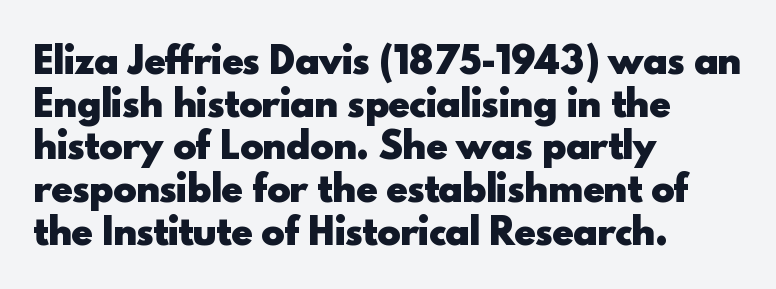
Q: Is the text bold? A: Yes.
Q: Is the text italic (slanted)? A: No, it is upright.
Q: Is the typeface a serif or a sans-serif typeface? A: Sans-serif.
Q: Is the text underlined? A: No.
Q: How is the paragraph aligned? A: Left-aligned.
Q: Is the spacing between letters normal or unusually wide? A: Normal.
Q: Width (condensed, normal, or wide)? A: Normal.
Q: x-height? A: Small.
Q: Monospaced? A: No.
